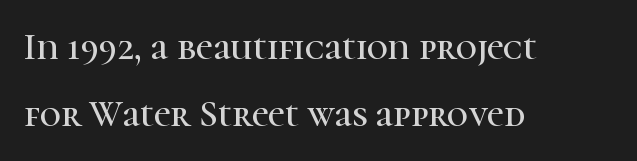
{"serif": "yes", "italic": "no", "width": "normal", "stroke_contrast": "high", "x_height": "medium", "monospaced": "no", "underline": "no", "align": "left", "line_spacing_ratio": 1.8, "letter_spacing": "normal", "letter_spacing_em": 0.0, "glyph_px": 37}
